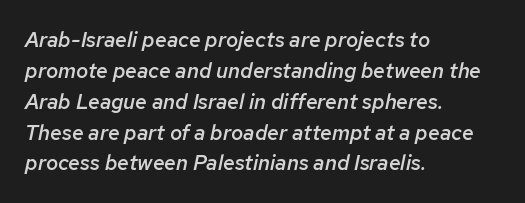
{"italic": "yes", "lean": "right", "slant_degrees": 12, "bold": "semi", "underline": "no", "align": "left", "line_spacing": "normal", "line_spacing_ratio": 1.47, "letter_spacing": "normal", "letter_spacing_em": 0.0, "glyph_px": 21}
